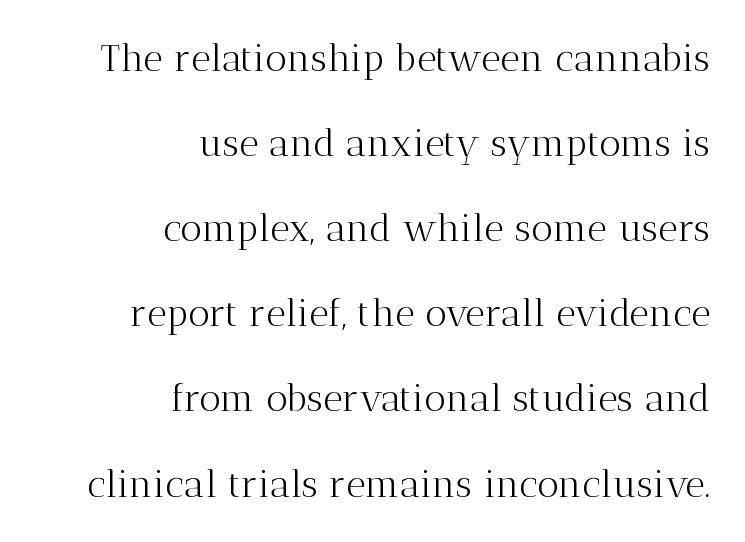
Q: Is the text bold? A: No.
Q: Is the text italic (slanted)? A: No, it is upright.
Q: Is the typeface a serif or a sans-serif typeface? A: Serif.
Q: Is the text underlined? A: No.
Q: How is the paragraph aligned? A: Right-aligned.
Q: Is the spacing between letters normal or unusually wide? A: Normal.
Q: Is the spacing between lines tight, normal or loose? A: Loose.
Q: Width (condensed, normal, or wide)? A: Normal.
Q: Stroke contrast? A: Medium.
Q: x-height? A: Medium.
Q: Monospaced? A: No.
